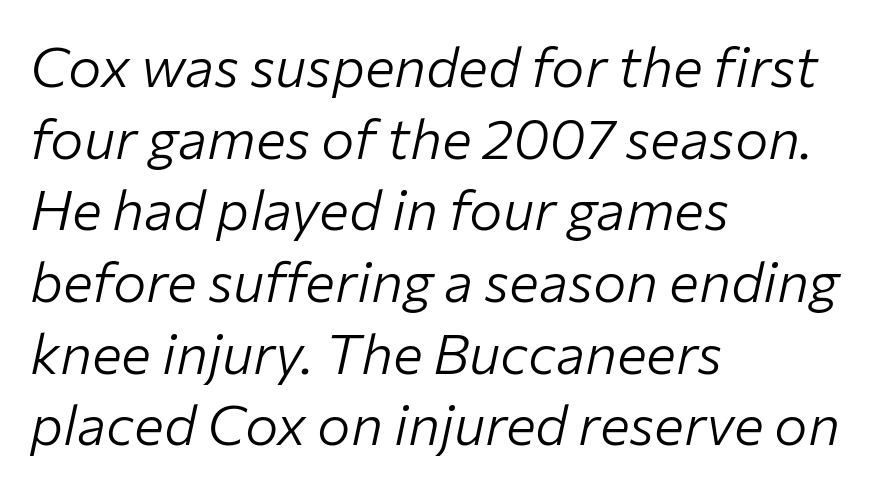
Q: Is the text bold? A: No.
Q: Is the text italic (slanted)? A: Yes, it leans right by about 12 degrees.
Q: Is the text underlined? A: No.
Q: How is the paragraph aligned? A: Left-aligned.
Q: Is the spacing between letters normal or unusually wide? A: Normal.
Q: Is the spacing between lines tight, normal or loose? A: Normal.
Q: Width (condensed, normal, or wide)? A: Normal.
Q: Stroke contrast? A: Low.
Q: x-height? A: Medium.
Q: Monospaced? A: No.
